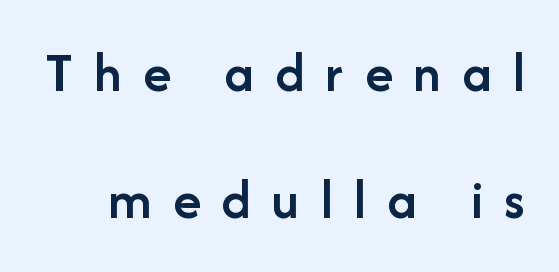
Successive baselines arrive slowly, with a big drop between each. Just letters on the line, the space beneath them empty. Nope, no serifs anywhere on these letters. In terms of weight, the rendering is demibold, just under bold. A typesetter would mark this as roman, not italic.
